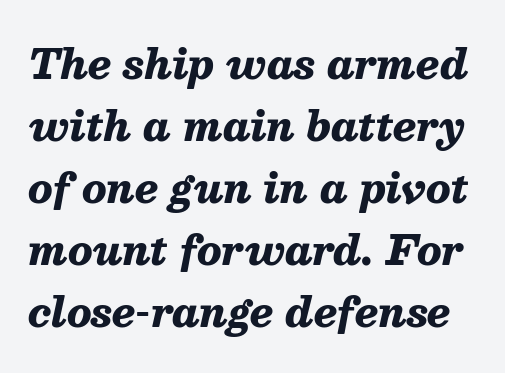
The image shows 40 px heavy type, italic (leaning right); set normal line spacing (1.55x), normal letter spacing, not underlined; medium stroke contrast and a medium x-height.
